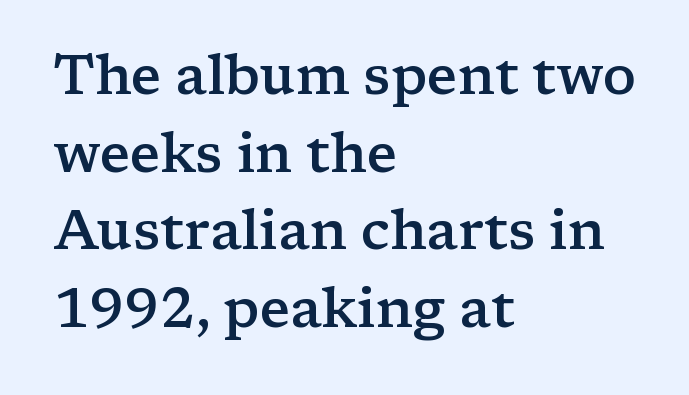
Q: Is the text bold? A: Semi-bold.
Q: Is the text italic (slanted)? A: No, it is upright.
Q: Is the typeface a serif or a sans-serif typeface? A: Serif.
Q: Is the text underlined? A: No.
Q: How is the paragraph aligned? A: Left-aligned.
Q: Is the spacing between letters normal or unusually wide? A: Normal.
Q: Is the spacing between lines tight, normal or loose? A: Normal.
Q: Width (condensed, normal, or wide)? A: Wide.
Q: Stroke contrast? A: Low.
Q: x-height? A: Medium.
Q: Monospaced? A: No.
